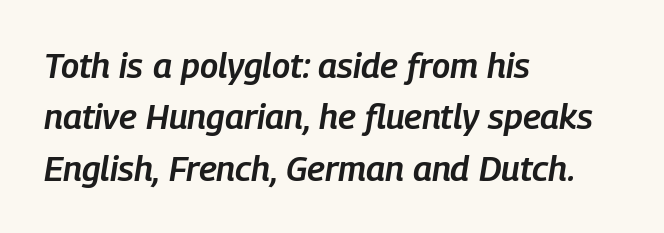
The rendering anchors every line to the left-hand side. Varying glyph widths throughout — classic text-font behaviour. A normal amount of white space separates one row of letters from the next. A fair bit of extra ink — the face is semibold, not bold. Honestly, there is no underline to notice here at all.
